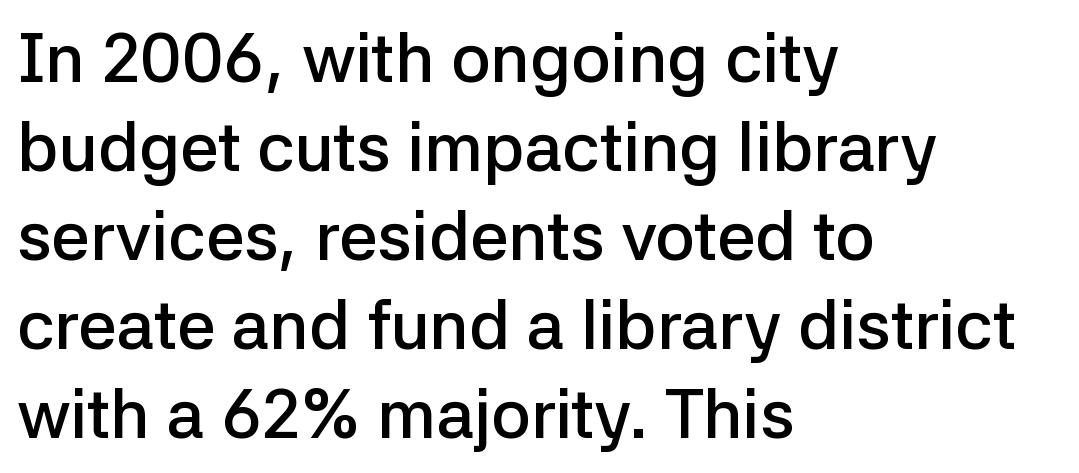
The image shows 68 px semibold sans-serif type, upright; set left-aligned, normal line spacing (1.31x), normal letter spacing, not underlined; low stroke contrast and a medium x-height.
